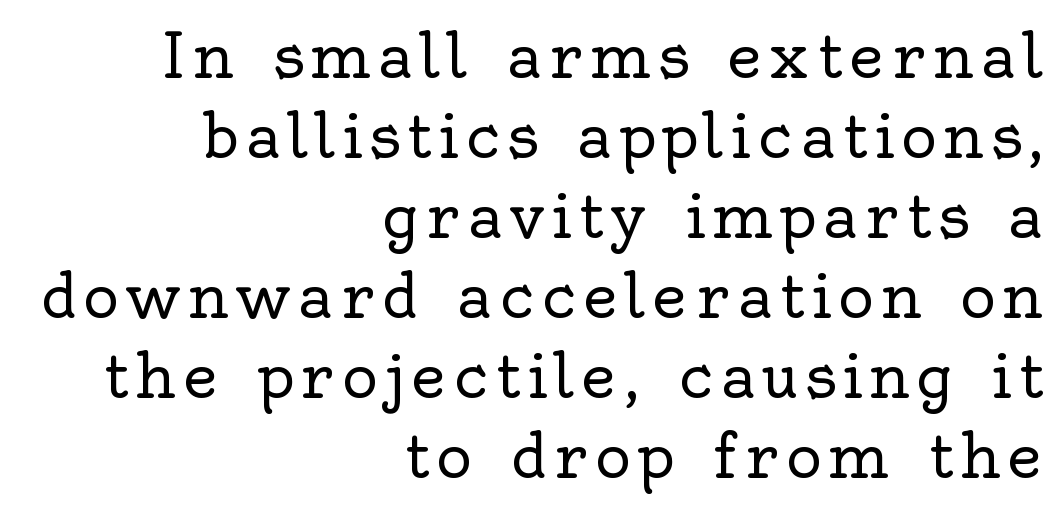
Q: Is the text bold? A: No.
Q: Is the text italic (slanted)? A: No, it is upright.
Q: Is the typeface a serif or a sans-serif typeface? A: Serif.
Q: Is the text underlined? A: No.
Q: How is the paragraph aligned? A: Right-aligned.
Q: Is the spacing between lines tight, normal or loose? A: Normal.
Q: Width (condensed, normal, or wide)? A: Normal.
Q: x-height? A: Small.
Q: Monospaced? A: No.
